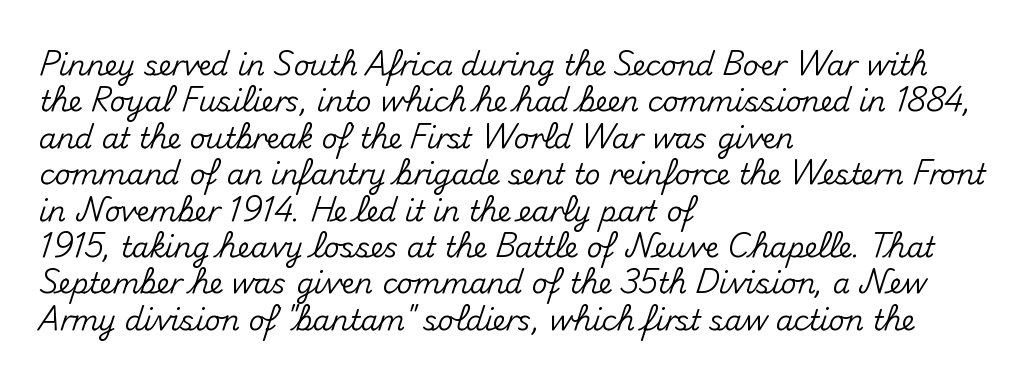
{"serif": "no", "width": "normal", "stroke_contrast": "medium", "x_height": "small", "monospaced": "no", "underline": "no", "align": "left", "line_spacing": "normal", "line_spacing_ratio": 1.3, "letter_spacing": "normal", "letter_spacing_em": 0.0, "glyph_px": 28}
